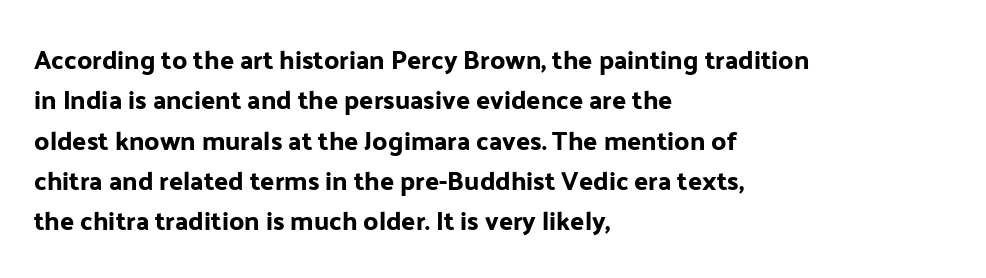
This rendering uses left alignment, leaving the right contour irregular. The vertical gap from one line to the next is medium. The space beneath each line is pristine and unruled. Does extra space separate the letters? No, they use regular spacing. Every character sits straight up, as roman type does.
